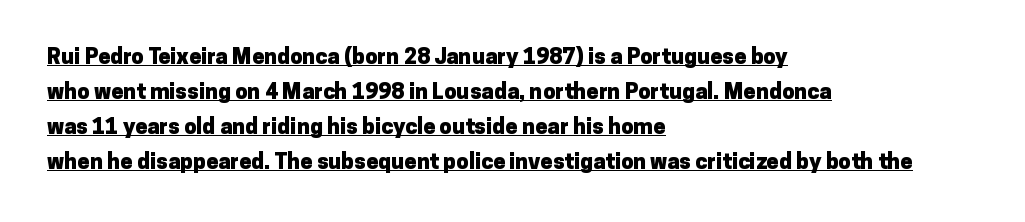
The image shows 22 px bold type, upright; set left-aligned, normal line spacing (1.59x), normal letter spacing, underlined.
